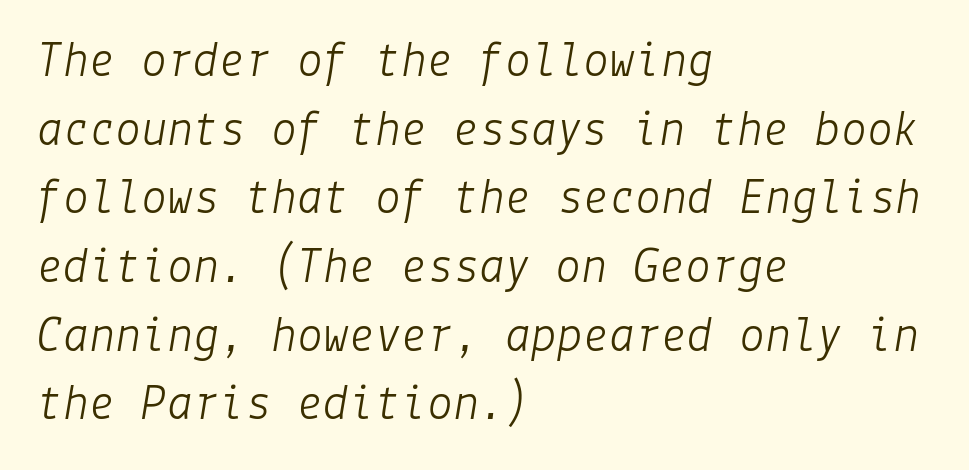
The image shows 52 px light type, italic (leaning right); set left-aligned, normal line spacing (1.32x), normal letter spacing, not underlined; low stroke contrast and a medium x-height.
